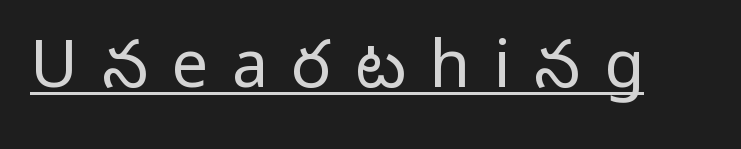
The image shows 65 px light sans-serif type, upright; set unusually wide letter spacing (+0.37 em), underlined; low stroke contrast and a medium x-height.
